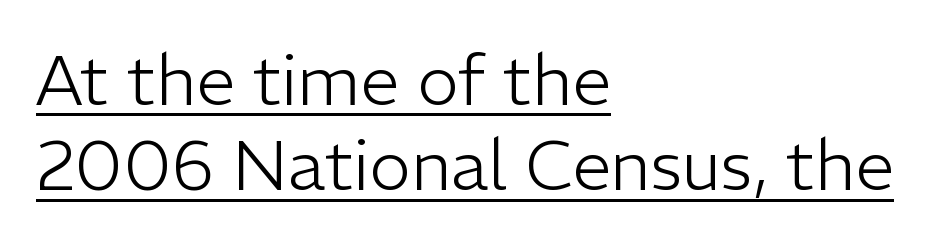
{"serif": "no", "italic": "no", "bold": "no", "weight": "light", "width": "normal", "stroke_contrast": "low", "x_height": "medium", "monospaced": "no", "underline": "yes", "align": "left", "line_spacing_ratio": 1.22, "letter_spacing": "normal", "letter_spacing_em": 0.0, "glyph_px": 70}
